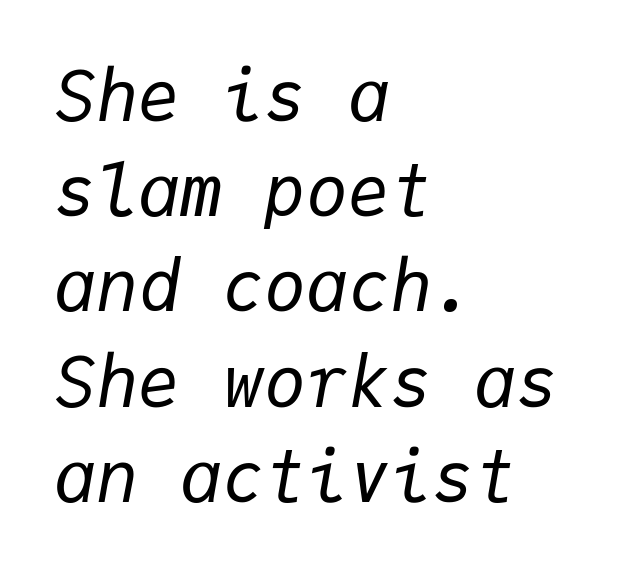
The image shows 70 px regular-weight type, italic (leaning right), monospaced; set left-aligned, normal line spacing (1.36x), normal letter spacing, not underlined; low stroke contrast and a medium x-height.
